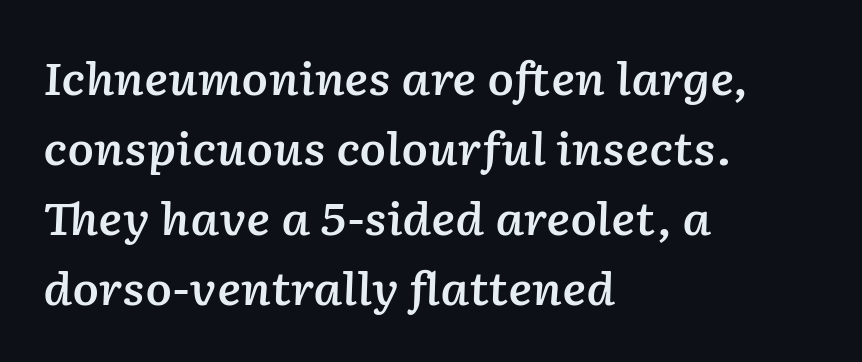
{"italic": "yes", "lean": "right", "slant_degrees": 2, "bold": "semi", "weight": "semibold", "width": "normal", "stroke_contrast": "low", "x_height": "medium", "monospaced": "no", "underline": "no", "align": "left", "line_spacing": "normal", "line_spacing_ratio": 1.59, "letter_spacing": "normal", "letter_spacing_em": 0.0, "glyph_px": 44}
